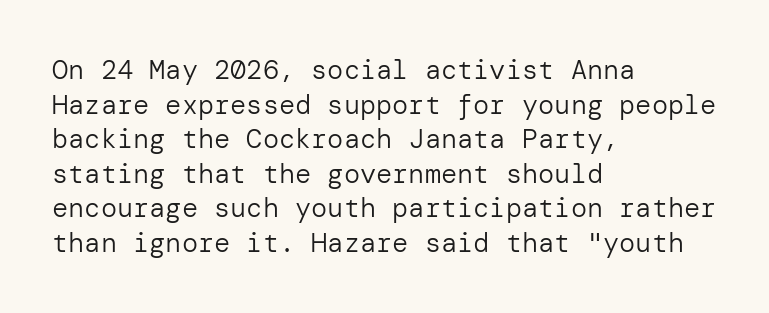
{"italic": "no", "bold": "no", "underline": "no", "align": "left", "line_spacing": "normal", "line_spacing_ratio": 1.28, "letter_spacing": "normal", "letter_spacing_em": 0.0, "glyph_px": 27}
